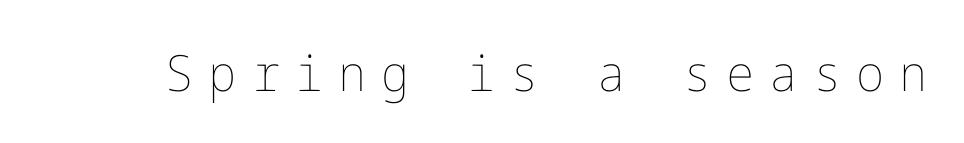
The image shows 50 px thin type, upright; set unusually wide letter spacing (+0.3 em), not underlined; low stroke contrast and a medium x-height.
